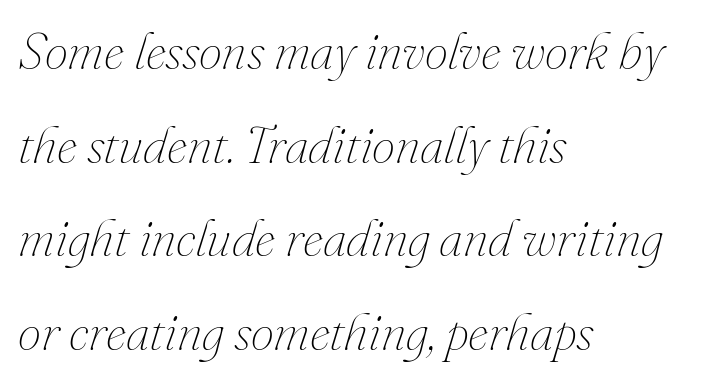
Q: Is the text bold? A: No.
Q: Is the text italic (slanted)? A: Yes, it leans right by about 16 degrees.
Q: Is the text underlined? A: No.
Q: How is the paragraph aligned? A: Left-aligned.
Q: Is the spacing between letters normal or unusually wide? A: Normal.
Q: Width (condensed, normal, or wide)? A: Normal.
Q: Stroke contrast? A: Medium.
Q: x-height? A: Small.
Q: Monospaced? A: No.
